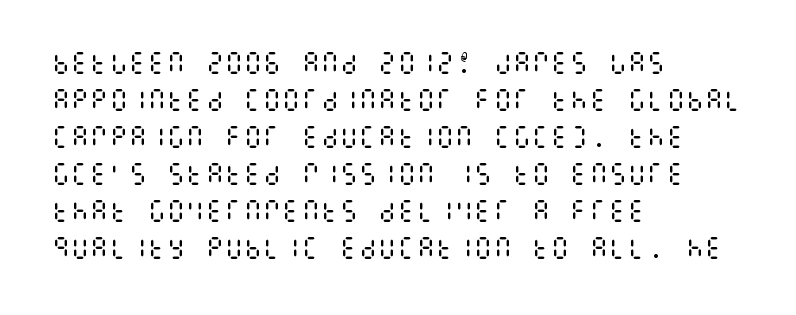
Q: Is the text bold? A: No.
Q: Is the text italic (slanted)? A: No, it is upright.
Q: Is the text underlined? A: No.
Q: How is the paragraph aligned? A: Left-aligned.
Q: Is the spacing between letters normal or unusually wide? A: Normal.
Q: Is the spacing between lines tight, normal or loose? A: Normal.
